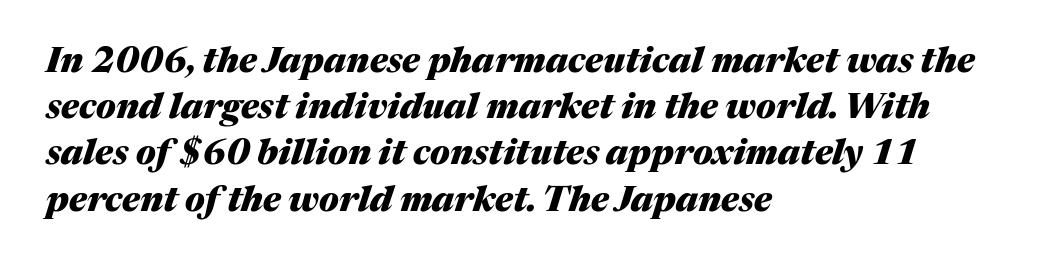
Visually the block forms a straight wall on the left and a jagged coastline on the right. Underlining? Definitely not there. Every letter is thick-stroked: bold, no question. The passage shown leans; its letterforms are oblique.
